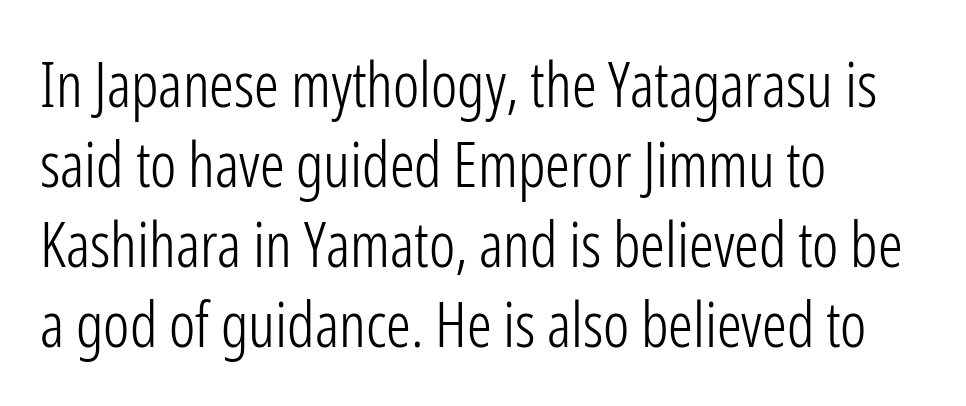
The image shows 62 px light, condensed sans-serif type, upright; set left-aligned, normal line spacing (1.29x), normal letter spacing, not underlined; low stroke contrast and a medium x-height.
